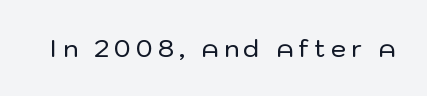
Q: Is the text italic (slanted)? A: No, it is upright.
Q: Is the text underlined? A: No.
Q: Is the spacing between letters normal or unusually wide? A: Unusually wide.
